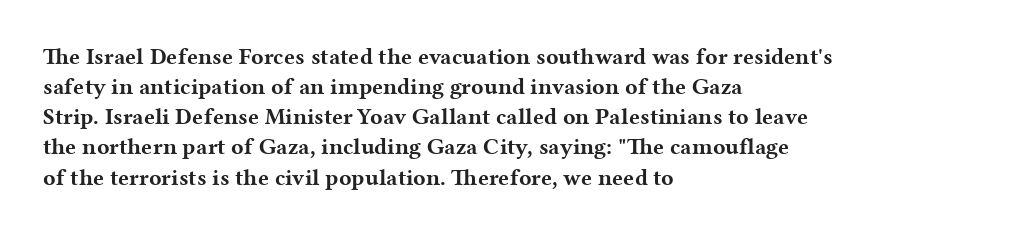
The image shows 23 px bold type, upright; set left-aligned, normal line spacing (1.31x), normal letter spacing, not underlined.
